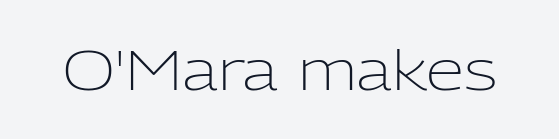
The image shows 55 px light sans-serif type, upright; set normal letter spacing, not underlined; low stroke contrast and a medium x-height.
